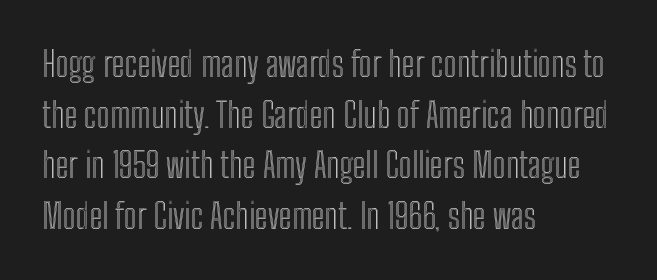
The paragraph has a hard left edge and a soft right edge. The lettering holds an erect, upright posture throughout. Is this a fixed-width face? No — the glyphs have proportional, varying widths. This rendering features lettering with no underline.
